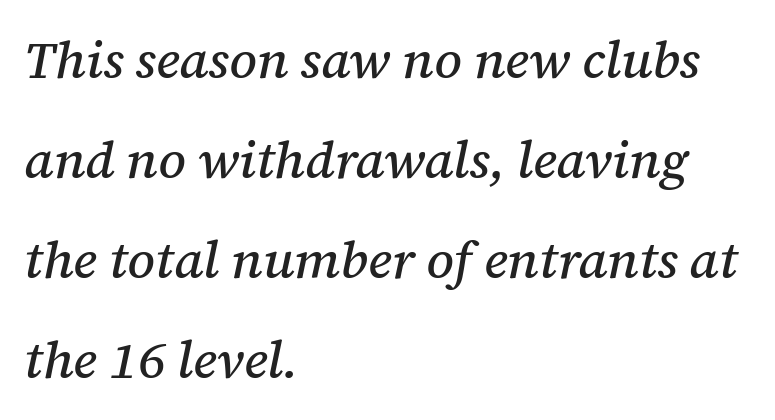
Q: Is the text italic (slanted)? A: Yes, it leans right by about 12 degrees.
Q: Is the typeface a serif or a sans-serif typeface? A: Serif.
Q: Is the text underlined? A: No.
Q: How is the paragraph aligned? A: Left-aligned.
Q: Is the spacing between letters normal or unusually wide? A: Normal.
Q: Is the spacing between lines tight, normal or loose? A: Loose.
Q: Width (condensed, normal, or wide)? A: Normal.
Q: Stroke contrast? A: Medium.
Q: x-height? A: Medium.
Q: Monospaced? A: No.
